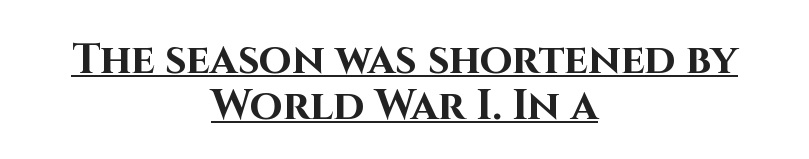
The image shows 42 px bold sans-serif type, upright; set centered, tight line spacing (1.09x), normal letter spacing, underlined; high stroke contrast and a large x-height.
